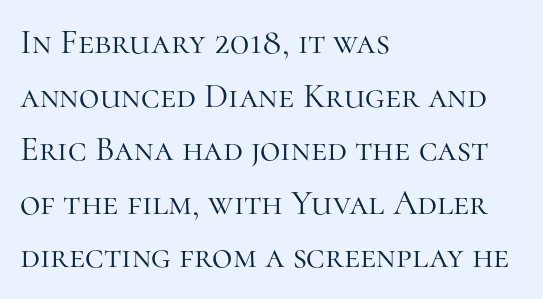
{"serif": "yes", "italic": "no", "bold": "no", "weight": "light", "width": "normal", "stroke_contrast": "high", "x_height": "medium", "monospaced": "no", "underline": "no", "align": "left", "line_spacing": "normal", "line_spacing_ratio": 1.53, "letter_spacing": "normal", "letter_spacing_em": 0.0, "glyph_px": 35}
